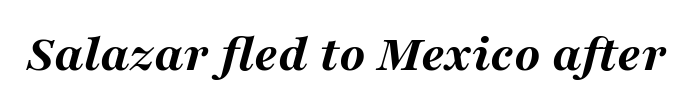
Every letter is thick-stroked: bold, no question. Italic? Definitely — the glyphs are oblique. The glyphs are unaccompanied by any horizontal stroke below them. Is this a fixed-width face? No — the glyphs have proportional, varying widths.
